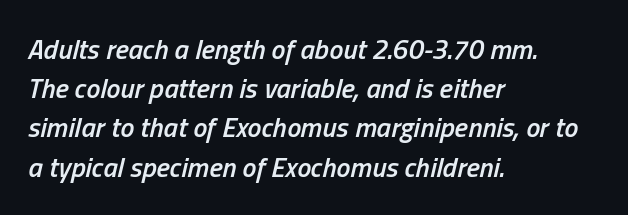
{"italic": "yes", "lean": "right", "slant_degrees": 13, "bold": "semi", "weight": "semibold", "width": "condensed", "stroke_contrast": "low", "x_height": "medium", "monospaced": "no", "underline": "no", "align": "left", "line_spacing": "normal", "line_spacing_ratio": 1.4, "letter_spacing": "normal", "letter_spacing_em": 0.0, "glyph_px": 28}
